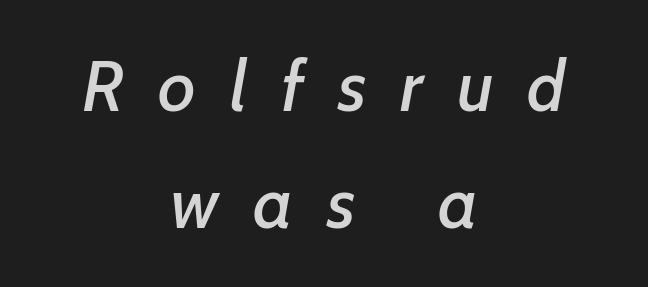
The image shows 72 px text type, italic (leaning right); set centered, normal line spacing (1.62x), unusually wide letter spacing (+0.47 em), not underlined; low stroke contrast and a medium x-height.
